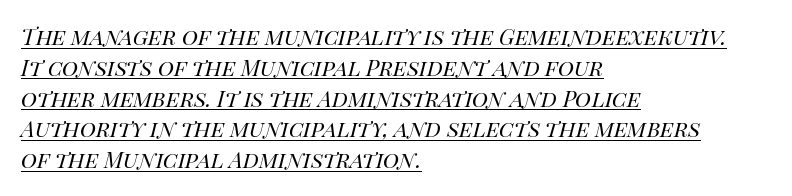
{"italic": "yes", "lean": "right", "slant_degrees": 14, "bold": "no", "underline": "yes", "align": "left", "line_spacing": "normal", "line_spacing_ratio": 1.4, "letter_spacing": "normal", "letter_spacing_em": 0.0, "glyph_px": 22}
